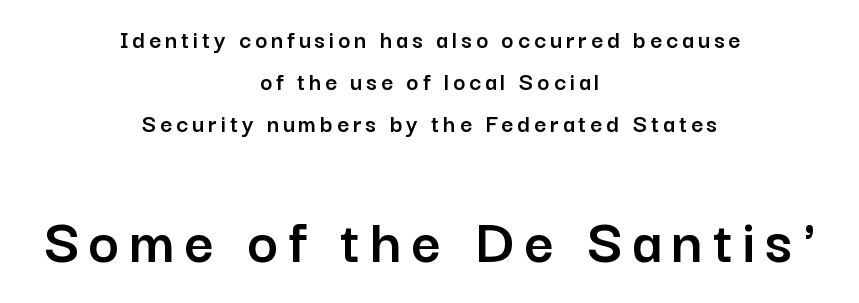
The image shows 65 px sans-serif type, upright; set centered, normal line spacing (1.62x), not underlined; the second (bottom) block is 2.5x larger; low stroke contrast and a medium x-height.
